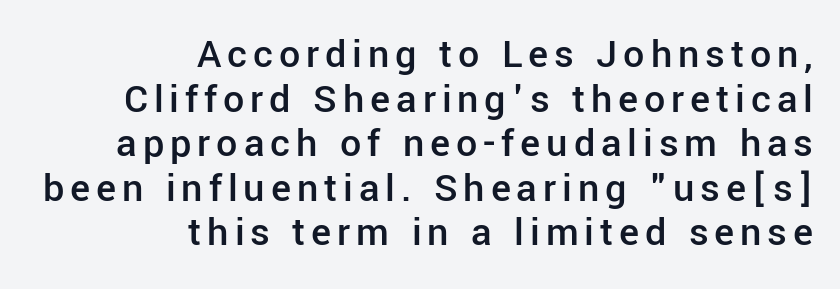
The image shows 42 px semibold sans-serif type, upright; set right-aligned, tight line spacing (1.06x), not underlined; low stroke contrast and a medium x-height.
